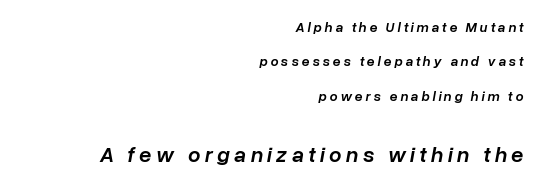
As a designer I'd log this as weight 600, semibold. The compositor pushed each line to the right boundary. Regarding leading, the lines here are spaced well apart. Character size in the trailing block exceeds that of the leading block. Tall strokes in this sample are angled rather than plumb.
